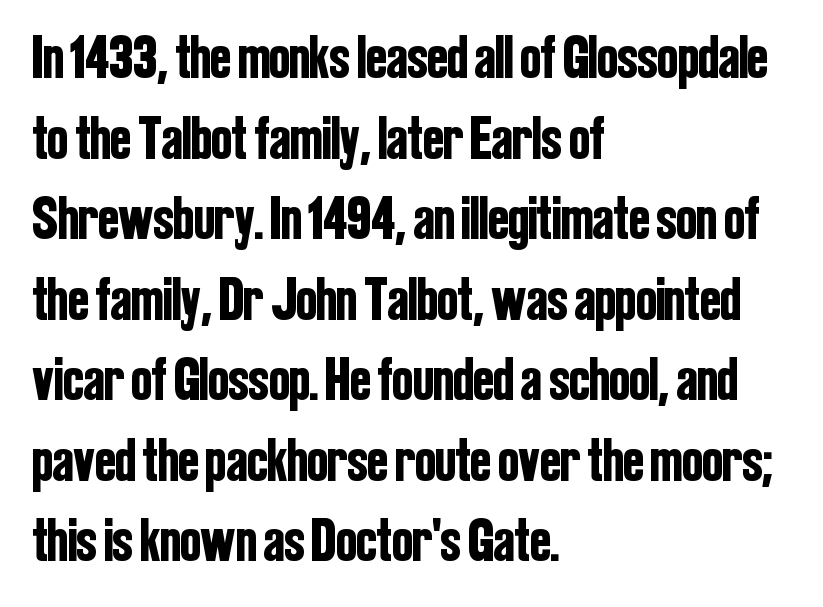
Q: Is the text italic (slanted)? A: No, it is upright.
Q: Is the typeface a serif or a sans-serif typeface? A: Sans-serif.
Q: Is the text underlined? A: No.
Q: How is the paragraph aligned? A: Left-aligned.
Q: Is the spacing between letters normal or unusually wide? A: Normal.
Q: Is the spacing between lines tight, normal or loose? A: Normal.
Q: Width (condensed, normal, or wide)? A: Condensed.
Q: Stroke contrast? A: Low.
Q: x-height? A: Medium.
Q: Monospaced? A: No.
